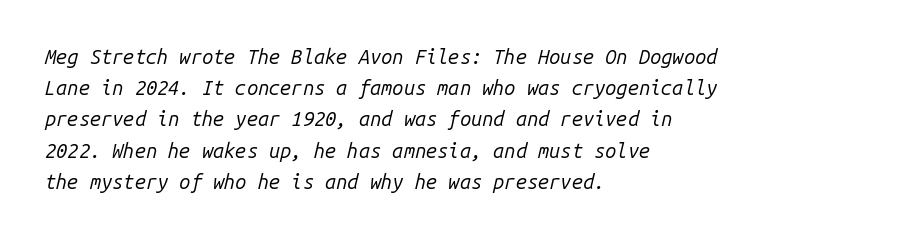
Q: Is the text bold? A: No.
Q: Is the text italic (slanted)? A: Yes, it leans right by about 14 degrees.
Q: Is the text underlined? A: No.
Q: How is the paragraph aligned? A: Left-aligned.
Q: Is the spacing between letters normal or unusually wide? A: Normal.
Q: Is the spacing between lines tight, normal or loose? A: Normal.
